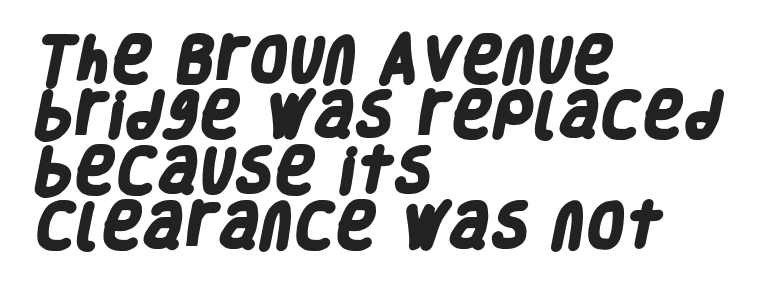
Q: Is the text bold? A: Yes.
Q: Is the typeface a serif or a sans-serif typeface? A: Sans-serif.
Q: Is the text underlined? A: No.
Q: How is the paragraph aligned? A: Left-aligned.
Q: Is the spacing between letters normal or unusually wide? A: Normal.
Q: Is the spacing between lines tight, normal or loose? A: Tight.
Q: Width (condensed, normal, or wide)? A: Condensed.
Q: Stroke contrast? A: Low.
Q: x-height? A: Large.
Q: Monospaced? A: No.
